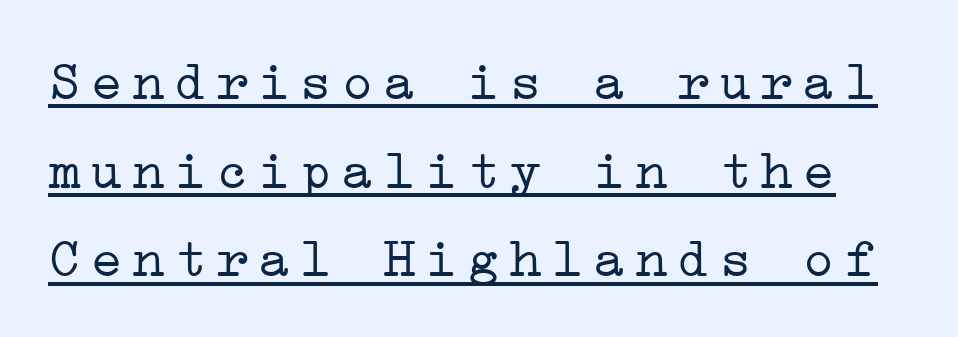
Leading: standard. You can tell it's not italic because the verticals are truly vertical. Type style note: has serifs. Every word sits above its own underline. Think standard paragraph weight, or any step lighter than that.
